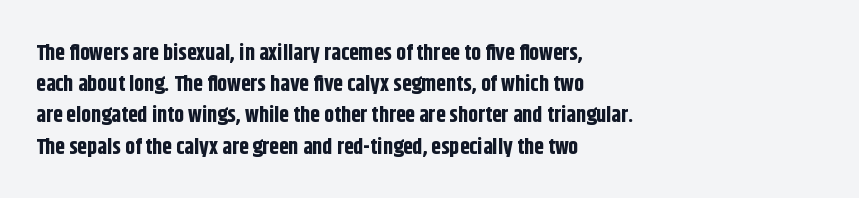
The image shows 22 px bold type, upright; set left-aligned, normal line spacing (1.42x), normal letter spacing, not underlined.
